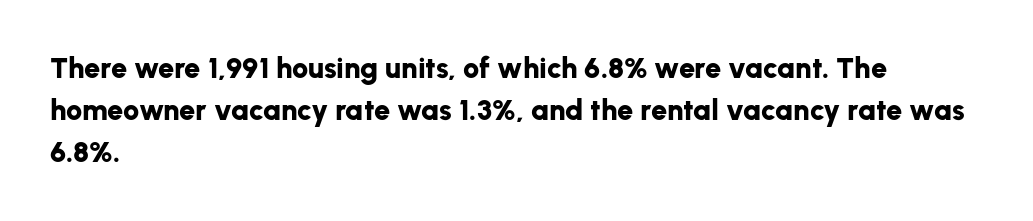
Q: Is the text bold? A: Yes.
Q: Is the text italic (slanted)? A: No, it is upright.
Q: Is the typeface a serif or a sans-serif typeface? A: Sans-serif.
Q: Is the text underlined? A: No.
Q: How is the paragraph aligned? A: Left-aligned.
Q: Is the spacing between letters normal or unusually wide? A: Normal.
Q: Is the spacing between lines tight, normal or loose? A: Normal.
Q: Width (condensed, normal, or wide)? A: Normal.
Q: Stroke contrast? A: Low.
Q: x-height? A: Medium.
Q: Monospaced? A: No.
